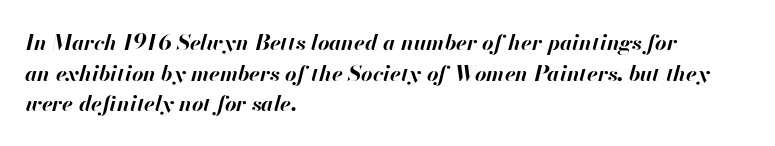
Q: Is the text bold? A: Yes.
Q: Is the text italic (slanted)? A: Yes, it leans right by about 13 degrees.
Q: Is the text underlined? A: No.
Q: How is the paragraph aligned? A: Left-aligned.
Q: Is the spacing between letters normal or unusually wide? A: Normal.
Q: Is the spacing between lines tight, normal or loose? A: Normal.
